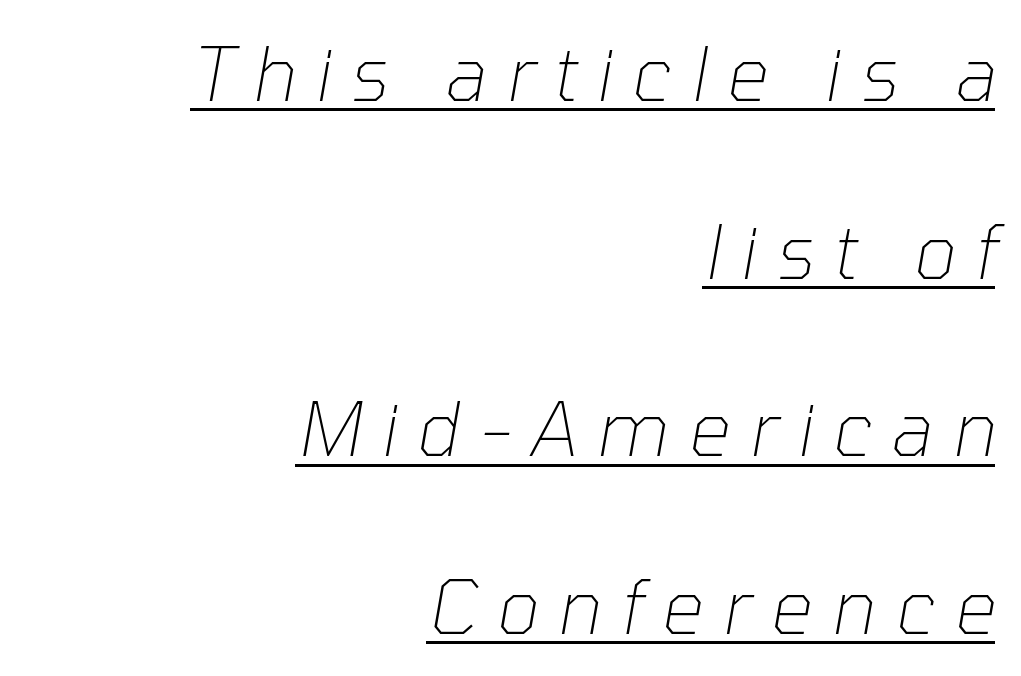
These lines were composed using italics. Leftover space on each line is placed entirely before the opening word. The string is rendered with underlining switched on. On a weight scale, this lands at 450 or below.
